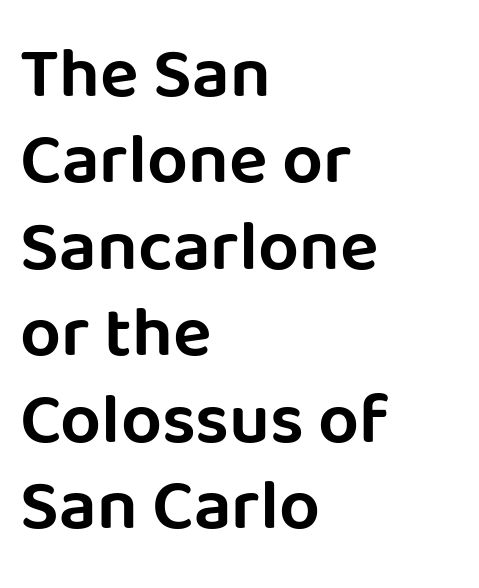
The letters stand straight up with perfectly vertical stems. Standard letterfit; no display-style spreading of the glyphs. The specimen omits any rule beneath the text block's lines. Is the block centered? No — it sits flush against the left margin.
